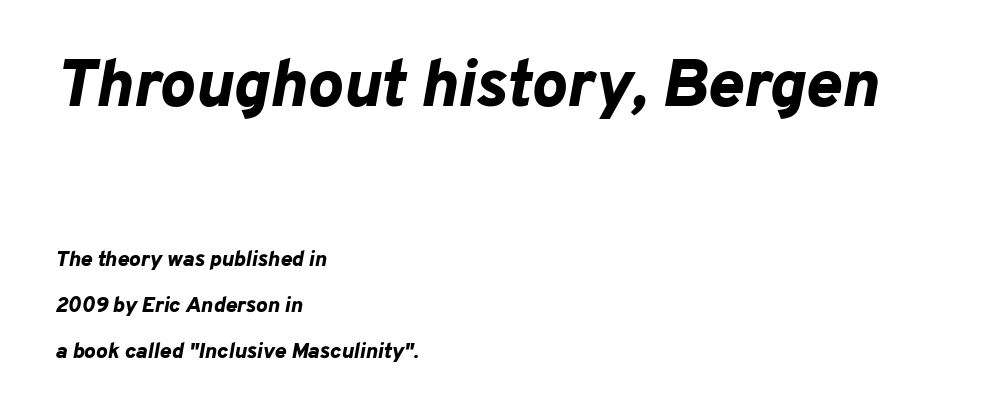
The image shows 67 px bold type, italic (leaning right); set left-aligned, loose line spacing (2.09x), normal letter spacing, not underlined; the first (top) block is 3.05x larger; low stroke contrast and a medium x-height.
